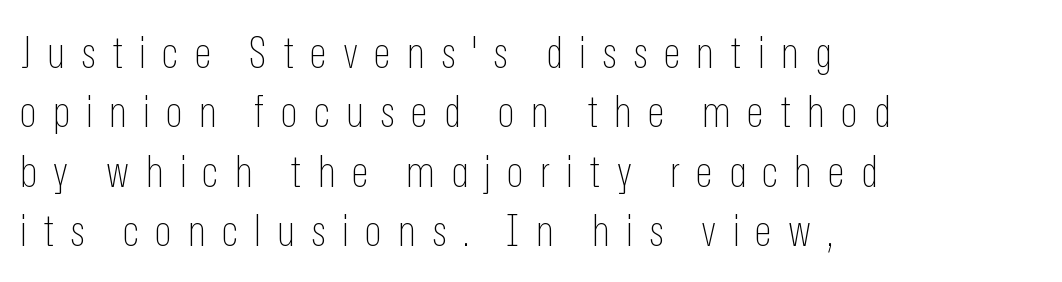
Q: Is the text bold? A: No.
Q: Is the text italic (slanted)? A: No, it is upright.
Q: Is the typeface a serif or a sans-serif typeface? A: Sans-serif.
Q: Is the text underlined? A: No.
Q: How is the paragraph aligned? A: Left-aligned.
Q: Is the spacing between letters normal or unusually wide? A: Unusually wide.
Q: Is the spacing between lines tight, normal or loose? A: Normal.
Q: Width (condensed, normal, or wide)? A: Condensed.
Q: Stroke contrast? A: Low.
Q: x-height? A: Medium.
Q: Monospaced? A: No.
